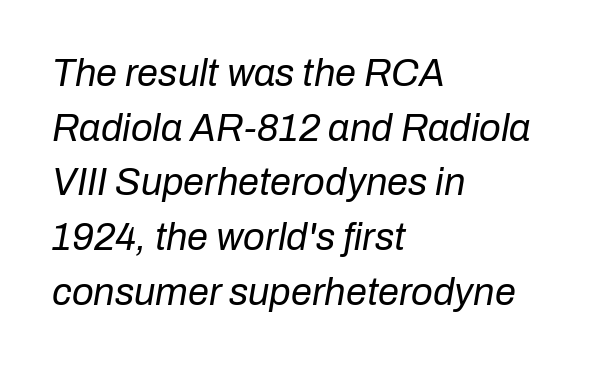
Q: Is the text bold? A: No.
Q: Is the text italic (slanted)? A: Yes, it leans right by about 10 degrees.
Q: Is the text underlined? A: No.
Q: How is the paragraph aligned? A: Left-aligned.
Q: Is the spacing between letters normal or unusually wide? A: Normal.
Q: Is the spacing between lines tight, normal or loose? A: Normal.
Q: Width (condensed, normal, or wide)? A: Normal.
Q: Stroke contrast? A: Low.
Q: x-height? A: Medium.
Q: Monospaced? A: No.
